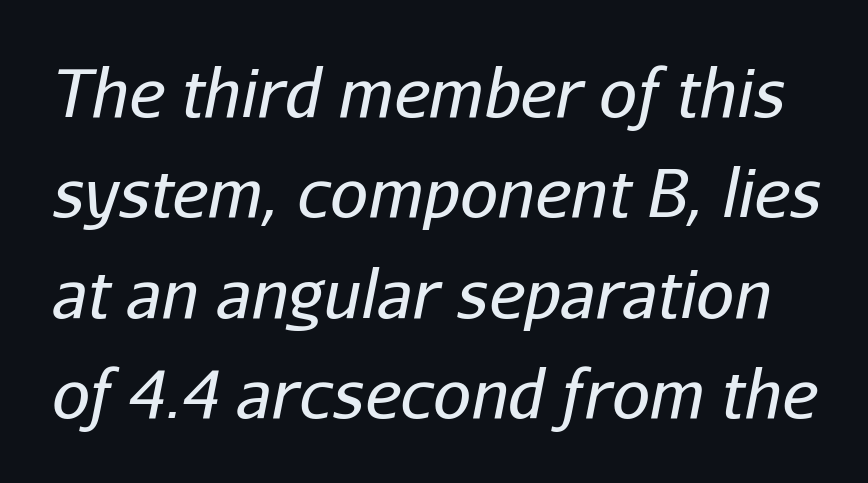
Think of a printed novel: that variable character pitch is what you see here. Bare-footed words on every line. Think standard paragraph weight, or any step lighter than that. Successive baselines arrive at the customary interval.
